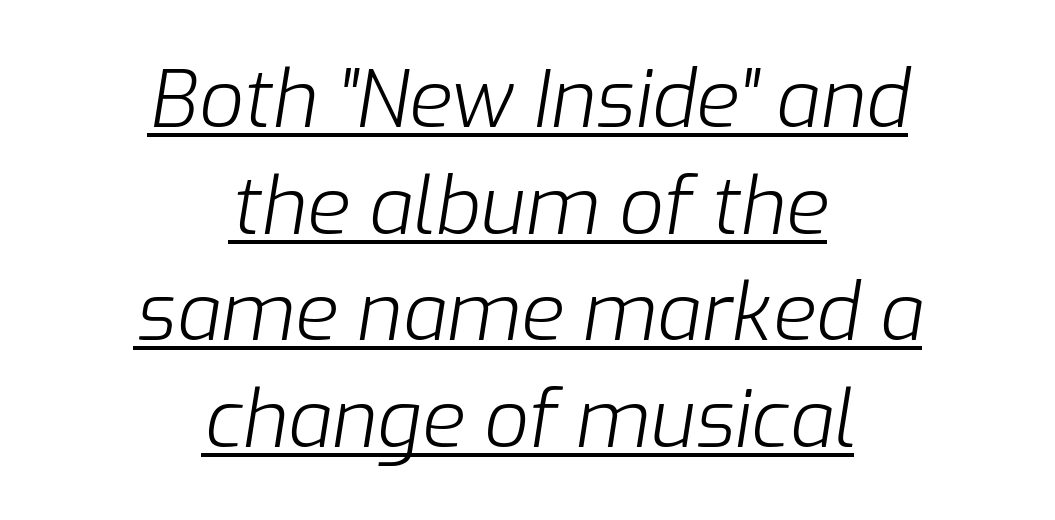
{"italic": "yes", "lean": "right", "slant_degrees": 9, "bold": "no", "weight": "light", "width": "normal", "stroke_contrast": "low", "x_height": "medium", "monospaced": "no", "underline": "yes", "align": "center", "line_spacing": "normal", "line_spacing_ratio": 1.35, "letter_spacing": "normal", "letter_spacing_em": 0.0, "glyph_px": 79}
